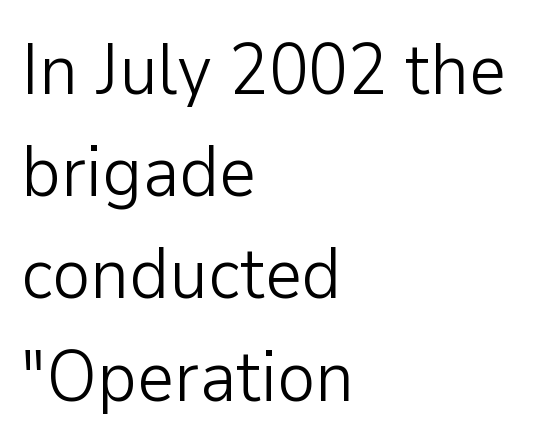
Q: Is the text bold? A: No.
Q: Is the text italic (slanted)? A: No, it is upright.
Q: Is the typeface a serif or a sans-serif typeface? A: Sans-serif.
Q: Is the text underlined? A: No.
Q: How is the paragraph aligned? A: Left-aligned.
Q: Is the spacing between letters normal or unusually wide? A: Normal.
Q: Is the spacing between lines tight, normal or loose? A: Normal.
Q: Width (condensed, normal, or wide)? A: Normal.
Q: Stroke contrast? A: Low.
Q: x-height? A: Medium.
Q: Monospaced? A: No.
